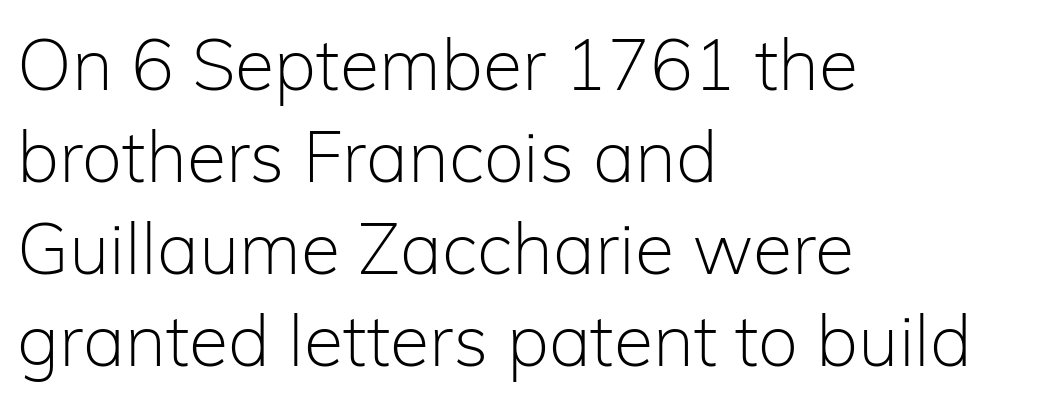
{"serif": "no", "italic": "no", "bold": "no", "weight": "light", "width": "normal", "stroke_contrast": "low", "x_height": "medium", "monospaced": "no", "underline": "no", "align": "left", "line_spacing": "normal", "line_spacing_ratio": 1.28, "letter_spacing": "normal", "letter_spacing_em": 0.0, "glyph_px": 72}
